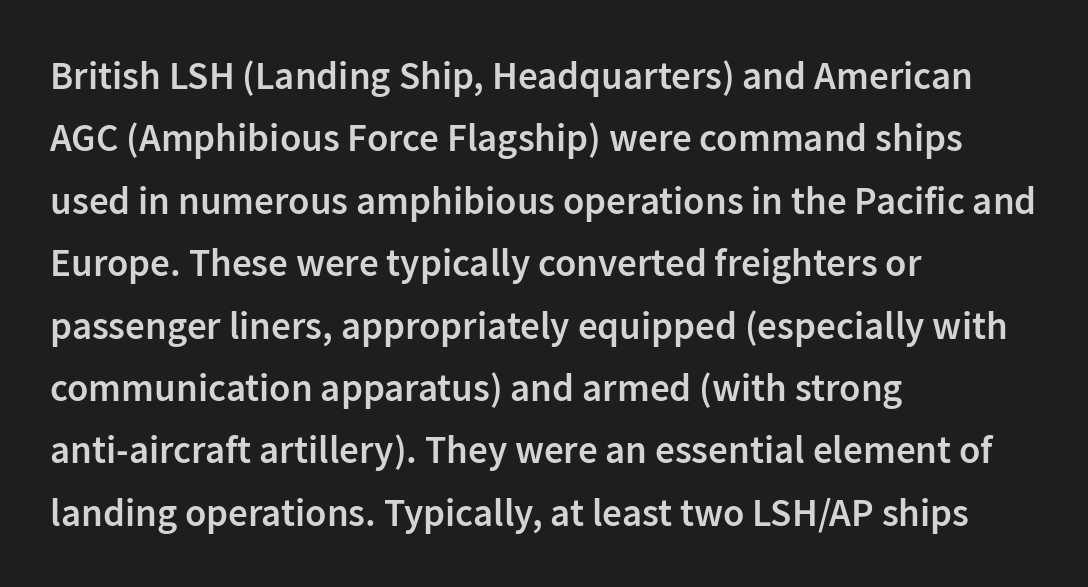
Q: Is the text bold? A: Semi-bold.
Q: Is the text italic (slanted)? A: No, it is upright.
Q: Is the typeface a serif or a sans-serif typeface? A: Sans-serif.
Q: Is the text underlined? A: No.
Q: How is the paragraph aligned? A: Left-aligned.
Q: Is the spacing between letters normal or unusually wide? A: Normal.
Q: Is the spacing between lines tight, normal or loose? A: Normal.
Q: Width (condensed, normal, or wide)? A: Normal.
Q: Stroke contrast? A: Low.
Q: x-height? A: Medium.
Q: Monospaced? A: No.
